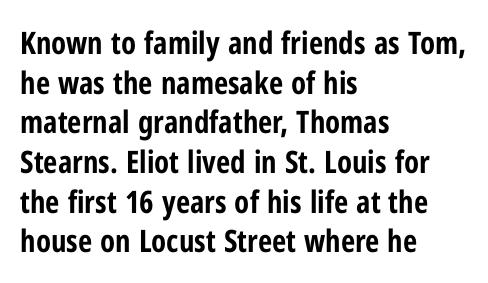
Q: Is the text bold? A: Yes.
Q: Is the text italic (slanted)? A: No, it is upright.
Q: Is the typeface a serif or a sans-serif typeface? A: Sans-serif.
Q: Is the text underlined? A: No.
Q: How is the paragraph aligned? A: Left-aligned.
Q: Is the spacing between letters normal or unusually wide? A: Normal.
Q: Is the spacing between lines tight, normal or loose? A: Normal.
Q: Width (condensed, normal, or wide)? A: Condensed.
Q: Stroke contrast? A: Low.
Q: x-height? A: Medium.
Q: Monospaced? A: No.
